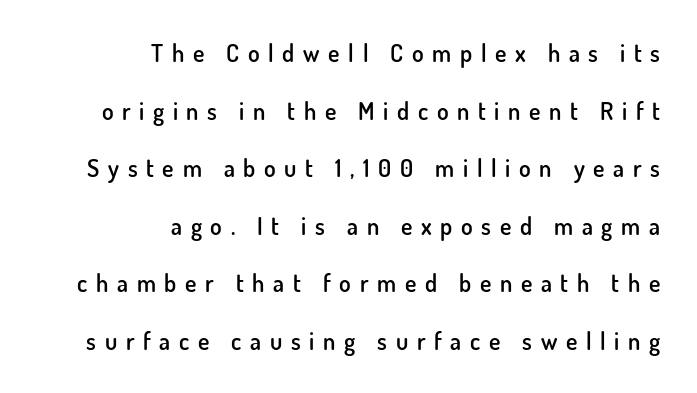
{"italic": "no", "bold": "semi", "underline": "no", "align": "right", "line_spacing": "loose", "line_spacing_ratio": 2.4, "letter_spacing": "wide", "letter_spacing_em": 0.36, "glyph_px": 24}
